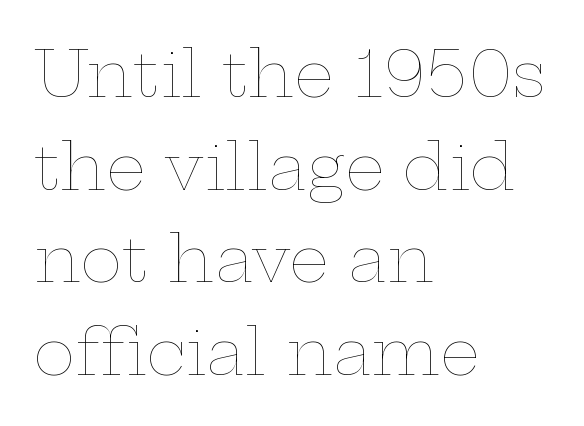
Q: Is the text bold? A: No.
Q: Is the text italic (slanted)? A: No, it is upright.
Q: Is the text underlined? A: No.
Q: How is the paragraph aligned? A: Left-aligned.
Q: Is the spacing between letters normal or unusually wide? A: Normal.
Q: Is the spacing between lines tight, normal or loose? A: Normal.
Q: Width (condensed, normal, or wide)? A: Wide.
Q: Stroke contrast? A: Low.
Q: x-height? A: Medium.
Q: Monospaced? A: No.
